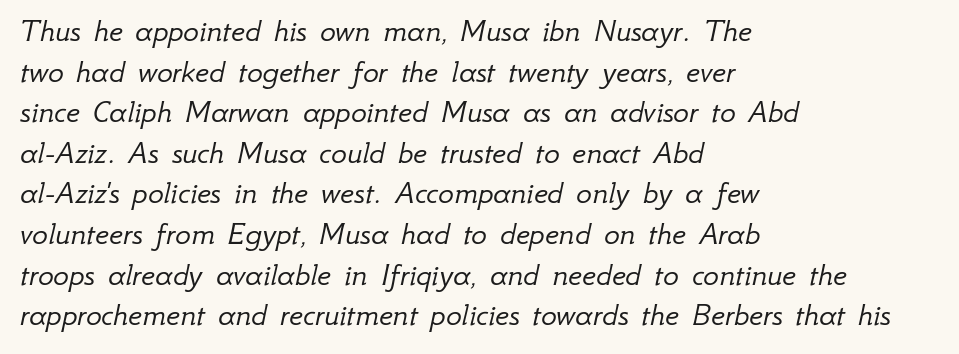
The image shows 33 px light type, italic (leaning right); set left-aligned, line spacing 1.23x, normal letter spacing, not underlined; low stroke contrast and a small x-height.
